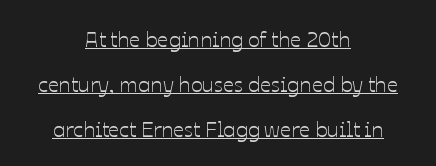
The image shows 22 px text type, upright; set centered, loose line spacing (2.04x), normal letter spacing, underlined.
